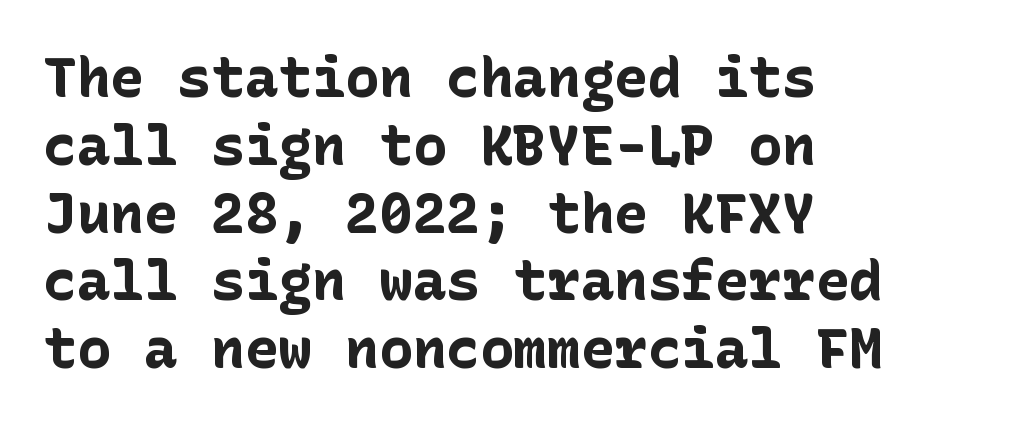
{"serif": "no", "italic": "no", "bold": "yes", "weight": "bold", "width": "normal", "stroke_contrast": "low", "x_height": "medium", "underline": "no", "align": "left", "line_spacing_ratio": 1.21, "letter_spacing": "normal", "letter_spacing_em": 0.0, "glyph_px": 56}
